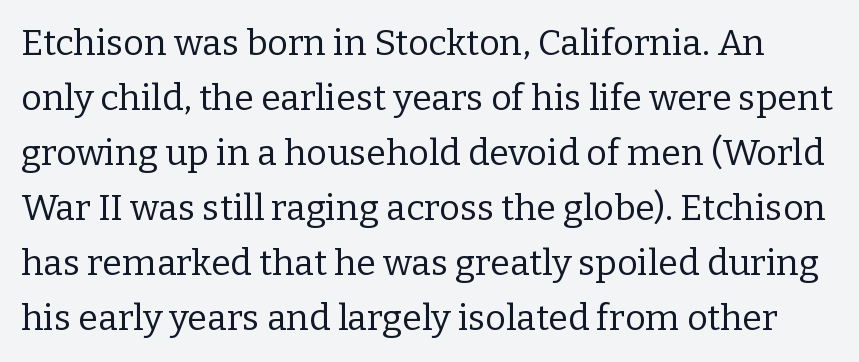
Plain, unruled lines of type. The passage shown has conventional tracking throughout. The font family rendered here belongs to the serif group. The face used here is proportionally spaced, like ordinary book or web type. Every character sits straight up, as roman type does.
